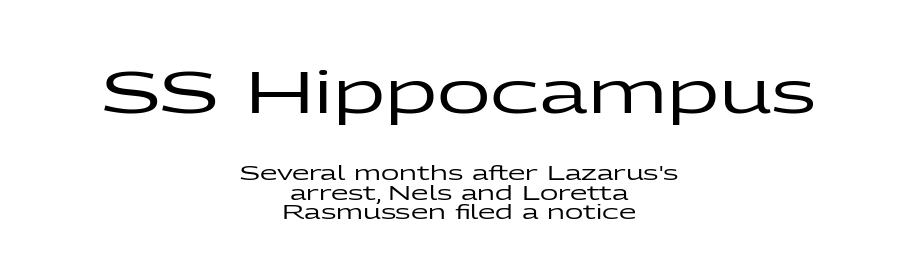
The image shows 59 px wide sans-serif type, upright; set centered, tight line spacing (0.98x), normal letter spacing, not underlined; the first (top) block is 2.95x larger; low stroke contrast and a medium x-height.
